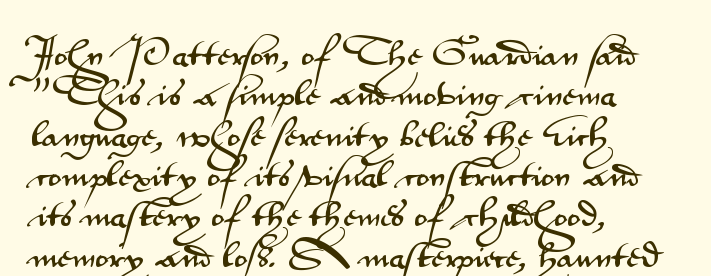
The image shows 28 px wide sans-serif type; set left-aligned, normal line spacing (1.44x), normal letter spacing, not underlined; medium stroke contrast and a small x-height.
